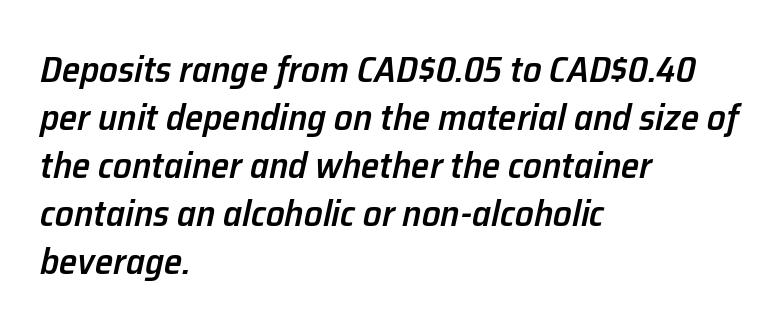
The letters are semibold — heavier than regular but short of a full bold. Think of a printed novel: that variable character pitch is what you see here. Italic? Definitely — the glyphs are oblique. The vertical gap from one line to the next is medium. The setting favours the left margin, as ordinary paragraphs usually do.
